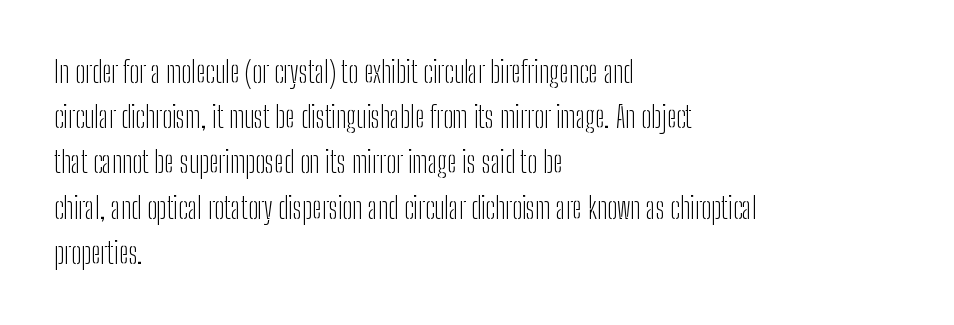
Q: Is the text bold? A: No.
Q: Is the text italic (slanted)? A: No, it is upright.
Q: Is the typeface a serif or a sans-serif typeface? A: Sans-serif.
Q: Is the text underlined? A: No.
Q: How is the paragraph aligned? A: Left-aligned.
Q: Is the spacing between letters normal or unusually wide? A: Normal.
Q: Is the spacing between lines tight, normal or loose? A: Normal.
Q: Width (condensed, normal, or wide)? A: Condensed.
Q: Stroke contrast? A: Low.
Q: x-height? A: Medium.
Q: Monospaced? A: No.
